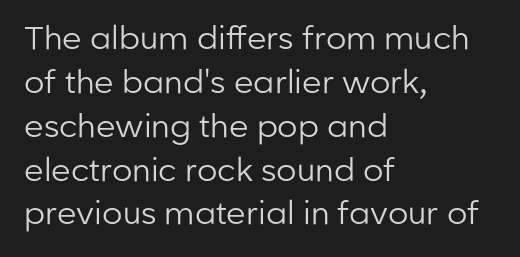
The image shows 32 px regular-weight sans-serif type, upright; set left-aligned, normal line spacing (1.37x), normal letter spacing, not underlined; low stroke contrast and a medium x-height.
